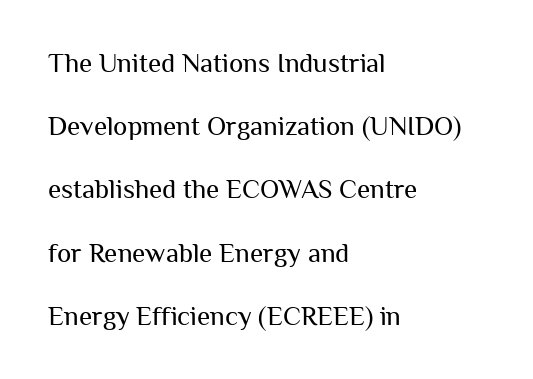
{"italic": "no", "bold": "no", "underline": "no", "align": "left", "line_spacing": "loose", "line_spacing_ratio": 2.34, "letter_spacing": "normal", "letter_spacing_em": 0.0, "glyph_px": 27}
